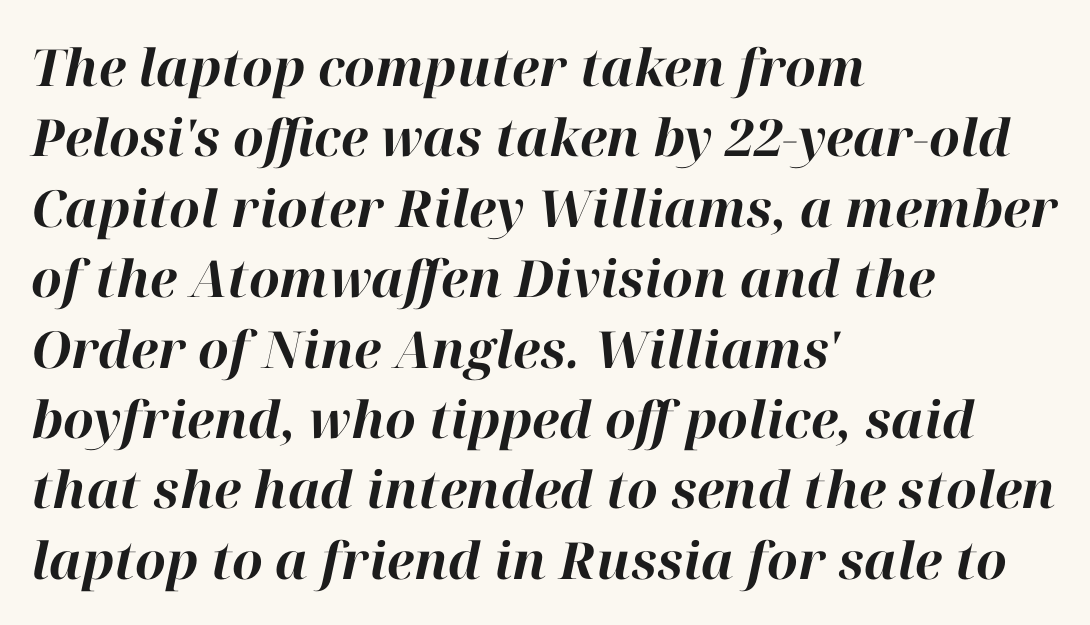
Q: Is the text bold? A: Yes.
Q: Is the text italic (slanted)? A: Yes, it leans right by about 12 degrees.
Q: Is the text underlined? A: No.
Q: How is the paragraph aligned? A: Left-aligned.
Q: Is the spacing between letters normal or unusually wide? A: Normal.
Q: Is the spacing between lines tight, normal or loose? A: Normal.
Q: Width (condensed, normal, or wide)? A: Normal.
Q: Stroke contrast? A: High.
Q: x-height? A: Medium.
Q: Monospaced? A: No.
